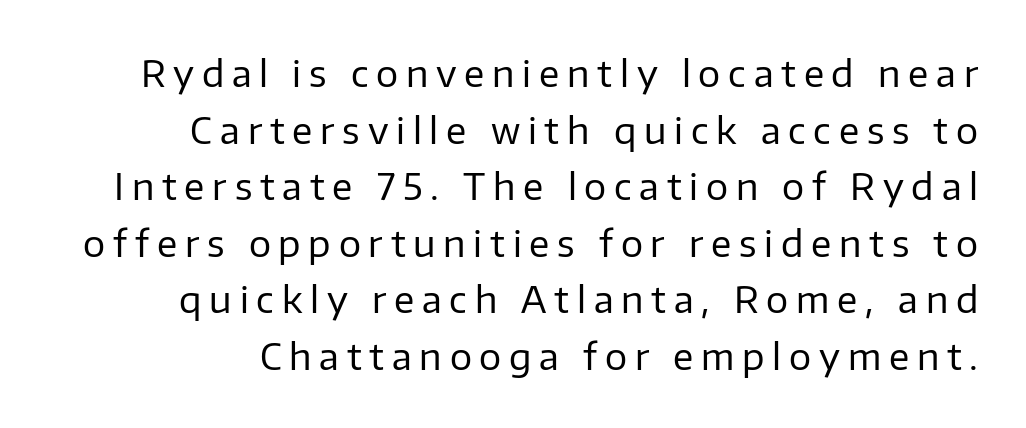
{"serif": "no", "italic": "no", "bold": "no", "weight": "regular", "width": "normal", "stroke_contrast": "low", "x_height": "medium", "monospaced": "no", "underline": "no", "align": "right", "line_spacing": "normal", "line_spacing_ratio": 1.53, "letter_spacing": "wide", "letter_spacing_em": 0.21, "glyph_px": 37}
